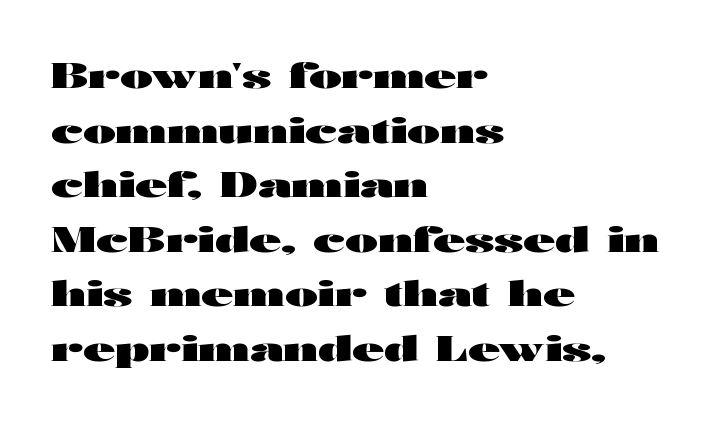
{"italic": "no", "bold": "yes", "weight": "heavy", "width": "wide", "stroke_contrast": "high", "x_height": "medium", "monospaced": "no", "underline": "no", "align": "left", "line_spacing": "normal", "line_spacing_ratio": 1.56, "letter_spacing": "normal", "letter_spacing_em": 0.0, "glyph_px": 35}
